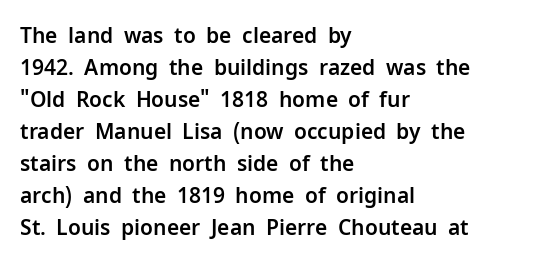
Spacing between characters is what you'd get straight out of the box. This sample is left-justified, so line endings fall wherever the words run out. Has an underline been added? It has not. Evenly set lines give the paragraph a standard silhouette. You can tell it's not italic because the verticals are truly vertical.
